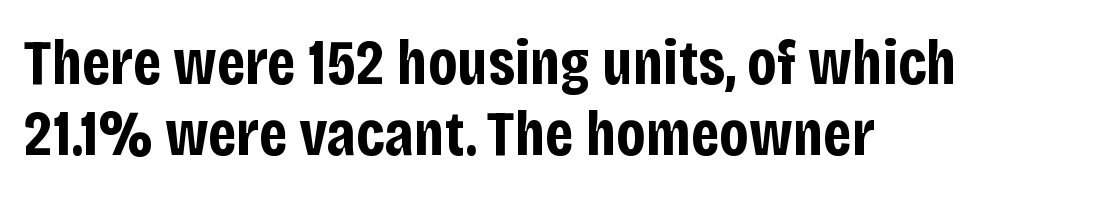
Q: Is the text bold? A: Yes.
Q: Is the text italic (slanted)? A: No, it is upright.
Q: Is the typeface a serif or a sans-serif typeface? A: Sans-serif.
Q: Is the text underlined? A: No.
Q: How is the paragraph aligned? A: Left-aligned.
Q: Is the spacing between letters normal or unusually wide? A: Normal.
Q: Is the spacing between lines tight, normal or loose? A: Tight.
Q: Width (condensed, normal, or wide)? A: Condensed.
Q: Stroke contrast? A: Low.
Q: x-height? A: Large.
Q: Monospaced? A: No.
